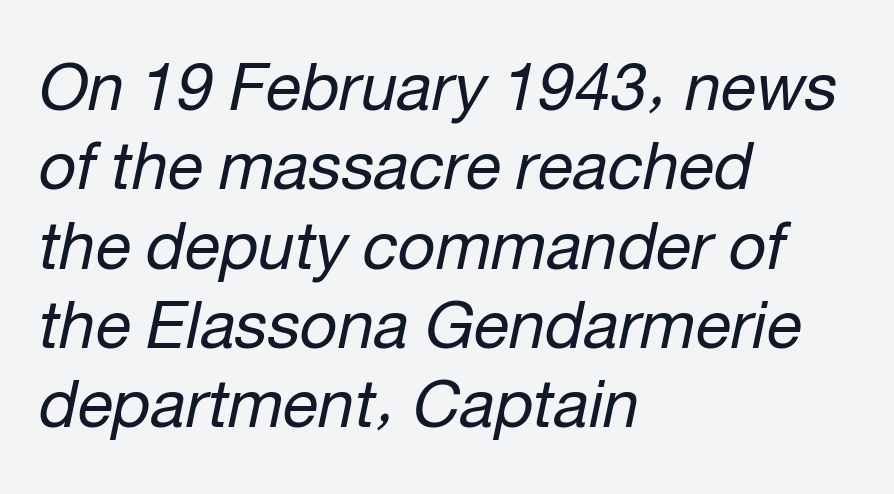
The image shows 65 px regular-weight type, italic (leaning right); set left-aligned, line spacing 1.22x, normal letter spacing, not underlined; low stroke contrast and a medium x-height.
